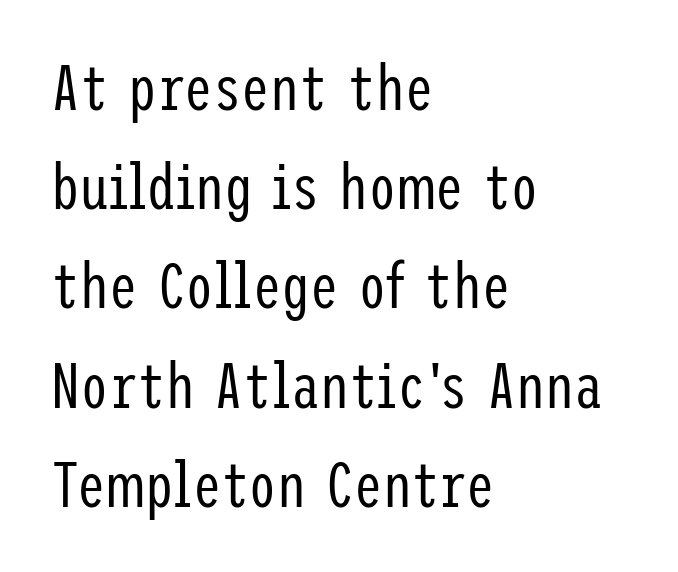
The image shows 64 px regular-weight, condensed sans-serif type, upright; set left-aligned, normal line spacing (1.55x), normal letter spacing, not underlined; low stroke contrast and a medium x-height.
